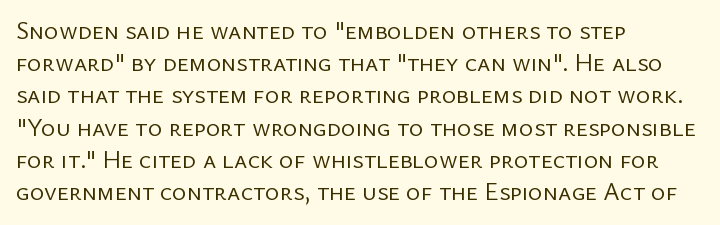
The image shows 25 px text type, upright; set left-aligned, normal line spacing (1.29x), normal letter spacing, not underlined.
